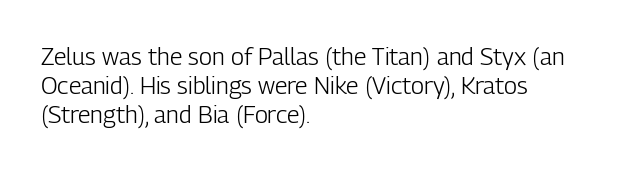
The image shows 24 px text type, upright; set left-aligned, line spacing 1.21x, normal letter spacing, not underlined.
